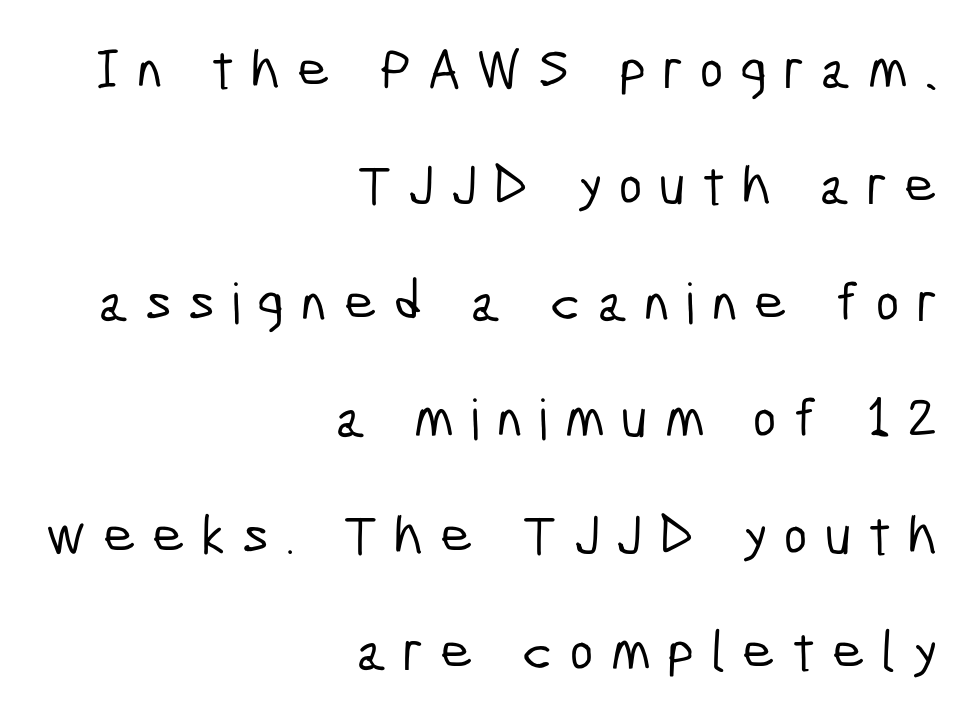
The image shows 56 px condensed sans-serif type; set right-aligned, loose line spacing (2.08x), unusually wide letter spacing (+0.3 em), not underlined; low stroke contrast and a medium x-height.
